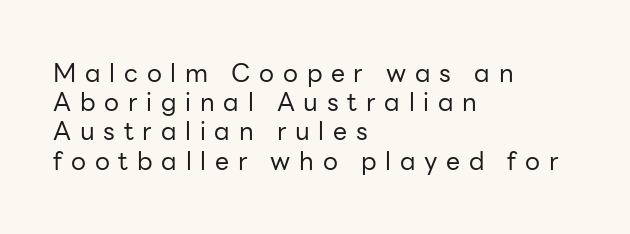
Q: Is the text bold? A: No.
Q: Is the text italic (slanted)? A: No, it is upright.
Q: Is the text underlined? A: No.
Q: How is the paragraph aligned? A: Left-aligned.
Q: Is the spacing between letters normal or unusually wide? A: Unusually wide.
